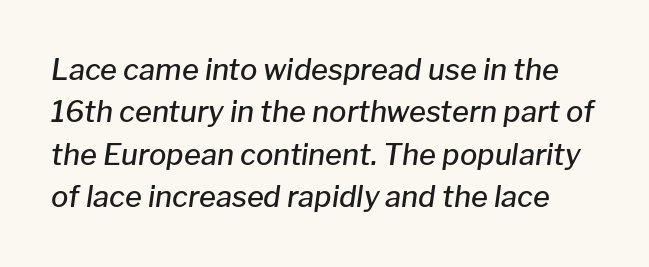
The image shows 29 px semibold type, italic (leaning right); set normal line spacing (1.46x), normal letter spacing, not underlined; low stroke contrast and a medium x-height.
